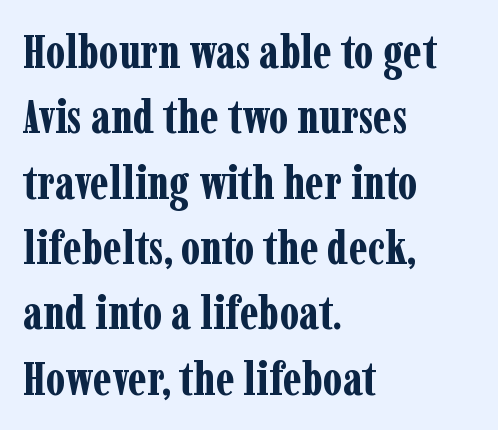
Q: Is the text bold? A: Yes.
Q: Is the text italic (slanted)? A: No, it is upright.
Q: Is the typeface a serif or a sans-serif typeface? A: Serif.
Q: Is the text underlined? A: No.
Q: How is the paragraph aligned? A: Left-aligned.
Q: Is the spacing between letters normal or unusually wide? A: Normal.
Q: Is the spacing between lines tight, normal or loose? A: Normal.
Q: Width (condensed, normal, or wide)? A: Condensed.
Q: Stroke contrast? A: Low.
Q: x-height? A: Medium.
Q: Monospaced? A: No.
